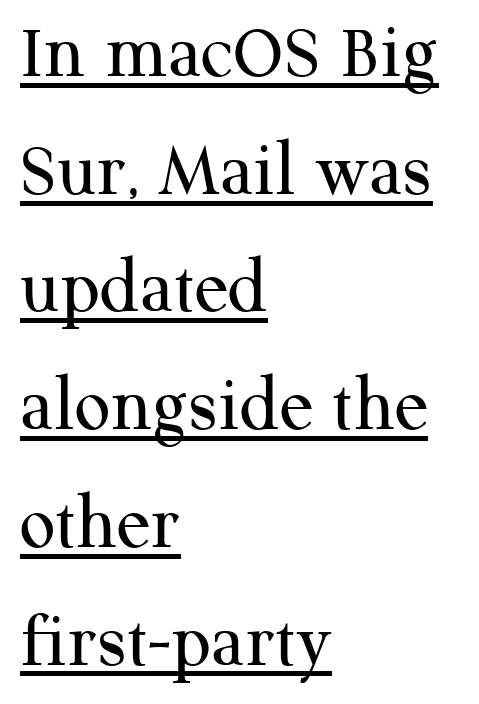
{"serif": "yes", "italic": "no", "bold": "no", "weight": "regular", "width": "normal", "stroke_contrast": "medium", "x_height": "medium", "monospaced": "no", "underline": "yes", "align": "left", "line_spacing": "normal", "line_spacing_ratio": 1.49, "letter_spacing": "normal", "letter_spacing_em": 0.0, "glyph_px": 79}
